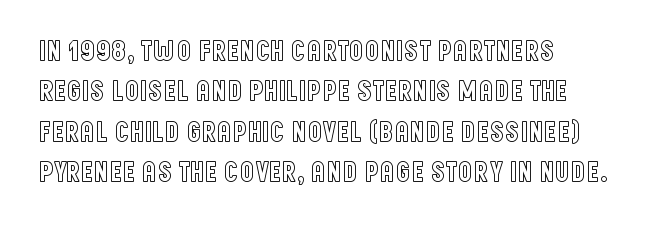
The image shows 29 px condensed type, upright; set left-aligned, normal line spacing (1.39x), normal letter spacing, not underlined; a large x-height.
